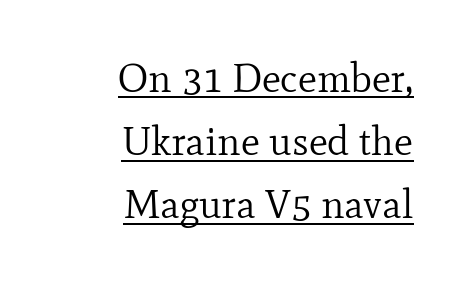
The image shows 40 px regular-weight serif type, upright; set right-aligned, normal line spacing (1.58x), normal letter spacing, underlined; low stroke contrast and a small x-height.
